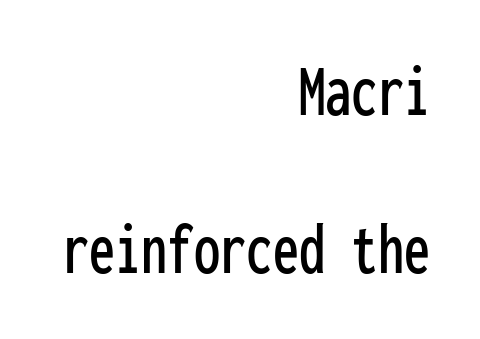
The image shows 75 px condensed sans-serif type, upright, monospaced; set right-aligned, loose line spacing (2.11x), normal letter spacing, not underlined; low stroke contrast and a medium x-height.
